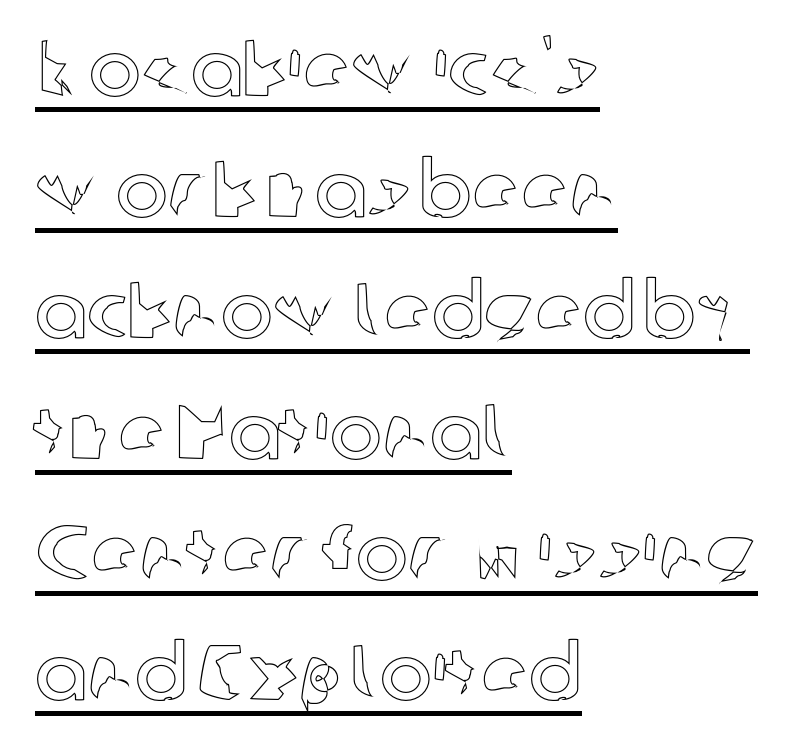
Q: Is the text italic (slanted)? A: No, it is upright.
Q: Is the text underlined? A: Yes.
Q: How is the paragraph aligned? A: Left-aligned.
Q: Is the spacing between letters normal or unusually wide? A: Normal.
Q: Is the spacing between lines tight, normal or loose? A: Normal.
Q: Width (condensed, normal, or wide)? A: Normal.
Q: x-height? A: Medium.
Q: Monospaced? A: No.
